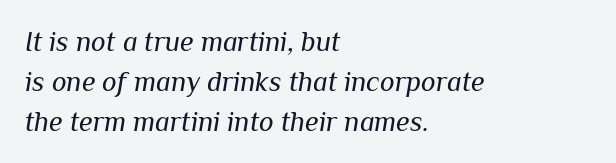
The cut favours lightness, reaching ordinary text weight at its darkest. Descenders are the only things crossing below the line. The leading is moderate, giving the passage an even texture. A typesetter would call this proportional, since set widths differ per character.
